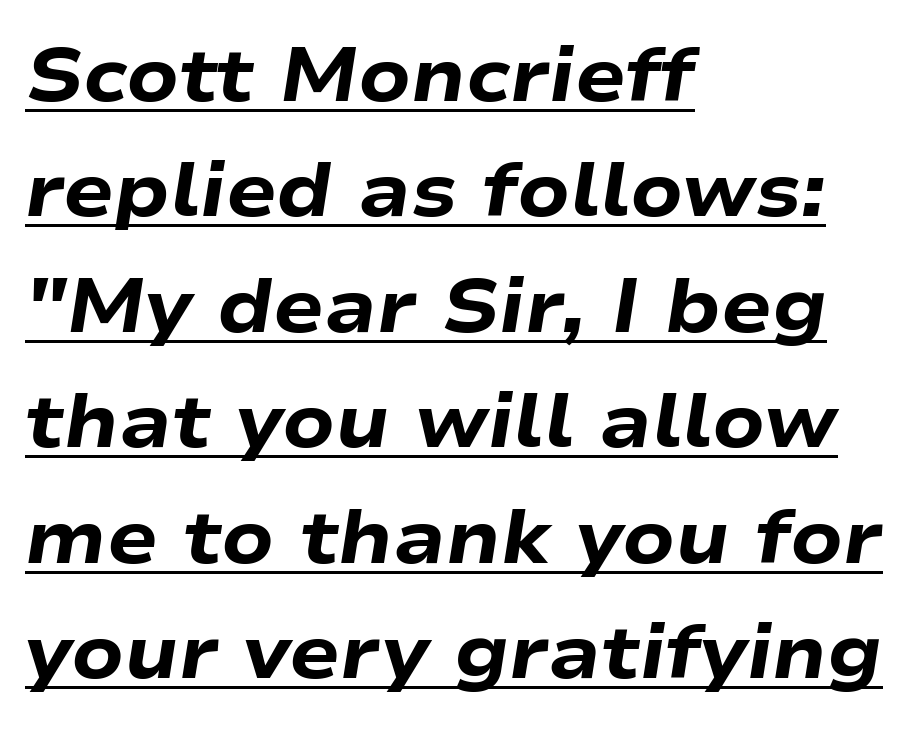
Q: Is the text bold? A: Yes.
Q: Is the text italic (slanted)? A: Yes, it leans right by about 9 degrees.
Q: Is the text underlined? A: Yes.
Q: How is the paragraph aligned? A: Left-aligned.
Q: Is the spacing between letters normal or unusually wide? A: Normal.
Q: Is the spacing between lines tight, normal or loose? A: Normal.
Q: Width (condensed, normal, or wide)? A: Wide.
Q: Stroke contrast? A: Low.
Q: x-height? A: Medium.
Q: Monospaced? A: No.
